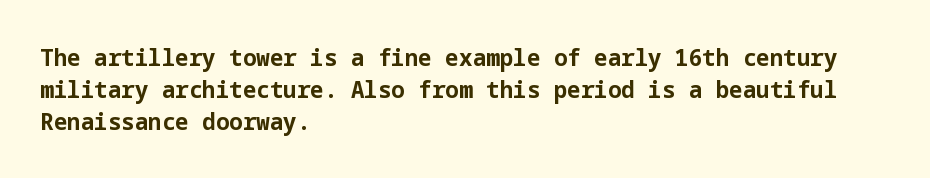
Q: Is the text bold? A: Yes.
Q: Is the text italic (slanted)? A: No, it is upright.
Q: Is the text underlined? A: No.
Q: How is the paragraph aligned? A: Left-aligned.
Q: Is the spacing between letters normal or unusually wide? A: Normal.
Q: Is the spacing between lines tight, normal or loose? A: Normal.
